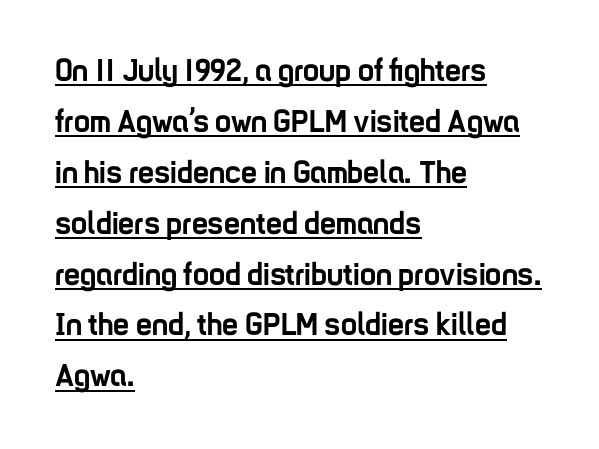
Vertical strokes here are truly vertical. Chunky letters — that's bold for sure. Regarding leading, the lines here are spaced in the standard way. You can see a thin bar hugging the bottom of the glyphs.
